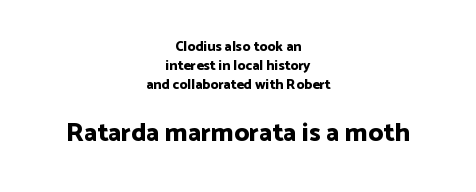
{"italic": "no", "bold": "yes", "underline": "no", "align": "center", "line_spacing": "normal", "line_spacing_ratio": 1.34, "letter_spacing": "normal", "letter_spacing_em": 0.0, "larger_block": "second", "size_ratio": 1.86, "glyph_px": 26}
